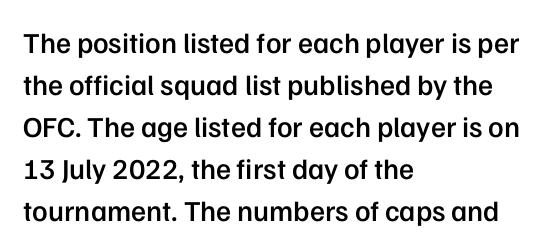
The image shows 29 px semibold sans-serif type, upright; set left-aligned, normal line spacing (1.45x), normal letter spacing, not underlined; low stroke contrast and a medium x-height.
